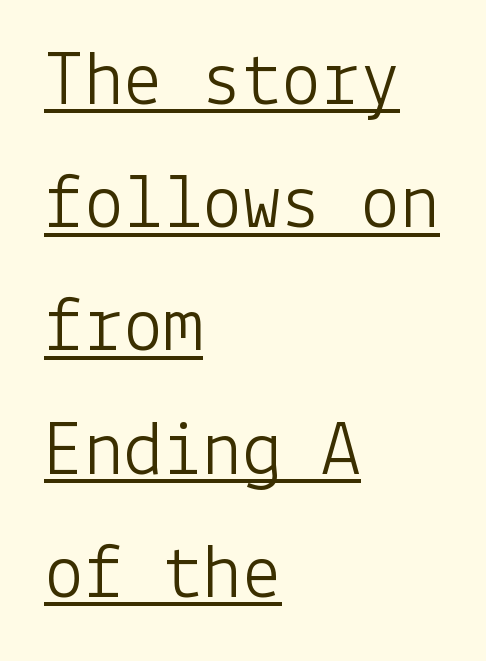
Q: Is the text bold? A: No.
Q: Is the text italic (slanted)? A: No, it is upright.
Q: Is the typeface a serif or a sans-serif typeface? A: Sans-serif.
Q: Is the text underlined? A: Yes.
Q: How is the paragraph aligned? A: Left-aligned.
Q: Is the spacing between letters normal or unusually wide? A: Normal.
Q: Is the spacing between lines tight, normal or loose? A: Normal.
Q: Width (condensed, normal, or wide)? A: Normal.
Q: Stroke contrast? A: Low.
Q: x-height? A: Medium.
